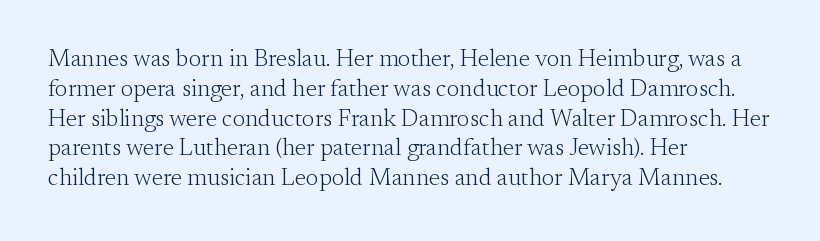
If you drew a line through each stem, it would be perfectly vertical. Tracking value appears to be zero — textbook default spacing. The rag falls on the right side of this text block. The face looks like a standard text weight, possibly lighter. The string is rendered with underlining switched off.
